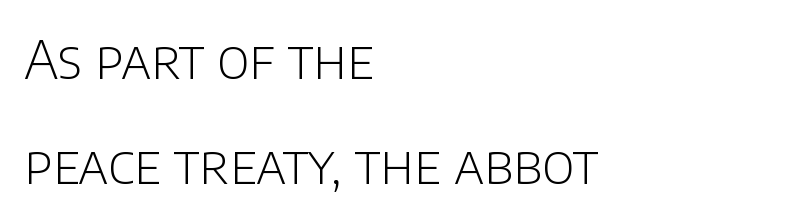
Look at the bottom of the vertical strokes: they stop flat, with no serifs. Nope, not italic — everything's standing straight. Decoration check: the copy has no underline. Honestly, the letter spacing is just normal — you wouldn't notice it.
